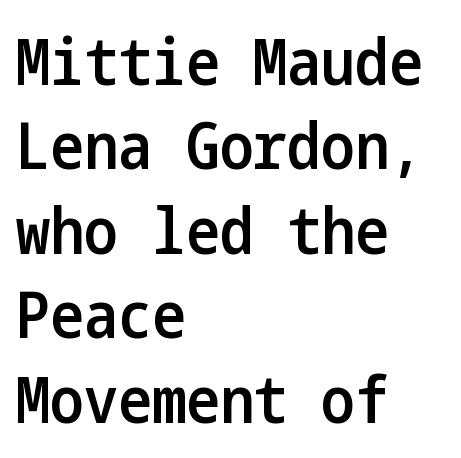
Upright lettering throughout. A semibold gives these letters moderate extra thickness, short of bold. Type without underlining. Stroke terminals: plain, sans-serif. Caption: standard tracking, unaltered. Reading down the block, your eye returns to a fixed left position each line.
